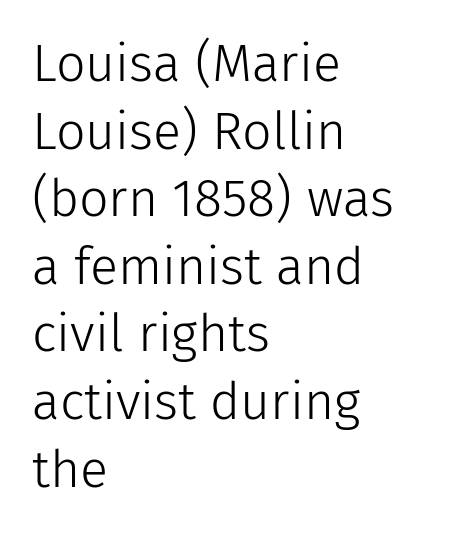
Q: Is the text bold? A: No.
Q: Is the text italic (slanted)? A: No, it is upright.
Q: Is the typeface a serif or a sans-serif typeface? A: Sans-serif.
Q: Is the text underlined? A: No.
Q: How is the paragraph aligned? A: Left-aligned.
Q: Is the spacing between letters normal or unusually wide? A: Normal.
Q: Is the spacing between lines tight, normal or loose? A: Normal.
Q: Width (condensed, normal, or wide)? A: Normal.
Q: Stroke contrast? A: Low.
Q: x-height? A: Medium.
Q: Monospaced? A: No.
